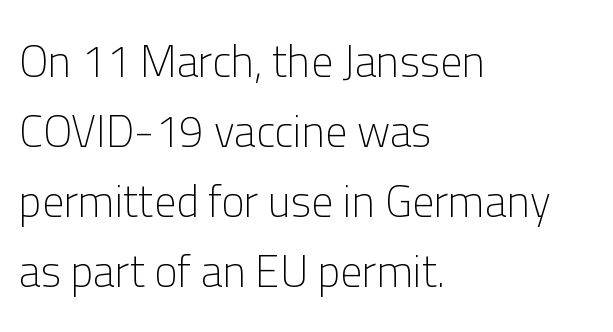
The image shows 44 px light sans-serif type, upright; set left-aligned, normal line spacing (1.59x), normal letter spacing, not underlined; low stroke contrast and a medium x-height.
